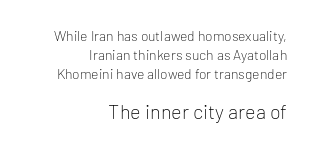
A typesetter would call this zero additional tracking. The passage shown is not bold in any degree. Is there any slant? The stems are plumb. Each line ends at the same right margin while the left side varies.
